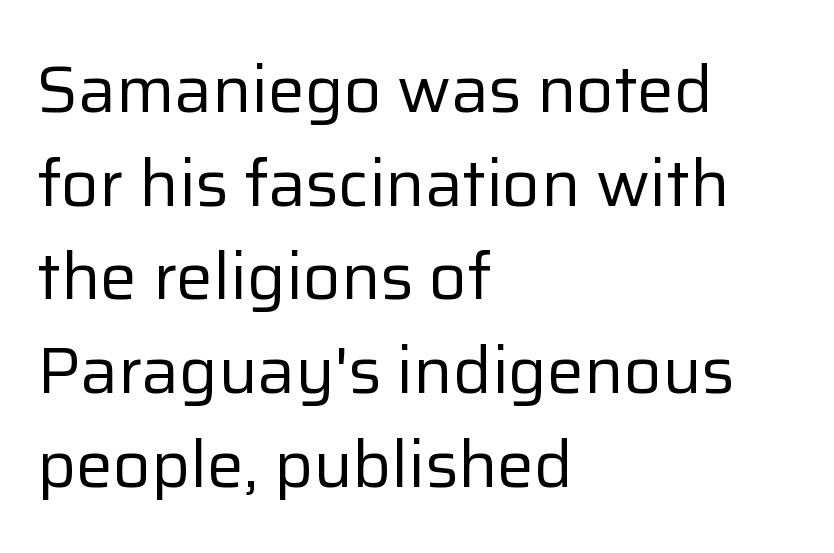
The line-height multiplier appears to be the usual default. This rendering leaves character spacing at its baseline value. Descenders are the only things crossing below the line. Classification — sans serif. Varying glyph widths throughout — classic text-font behaviour.
